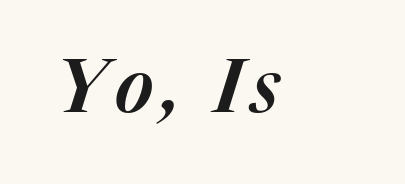
Q: Is the text italic (slanted)? A: Yes, it leans right by about 17 degrees.
Q: Is the text underlined? A: No.
Q: Width (condensed, normal, or wide)? A: Normal.
Q: Stroke contrast? A: Medium.
Q: x-height? A: Medium.
Q: Monospaced? A: No.
